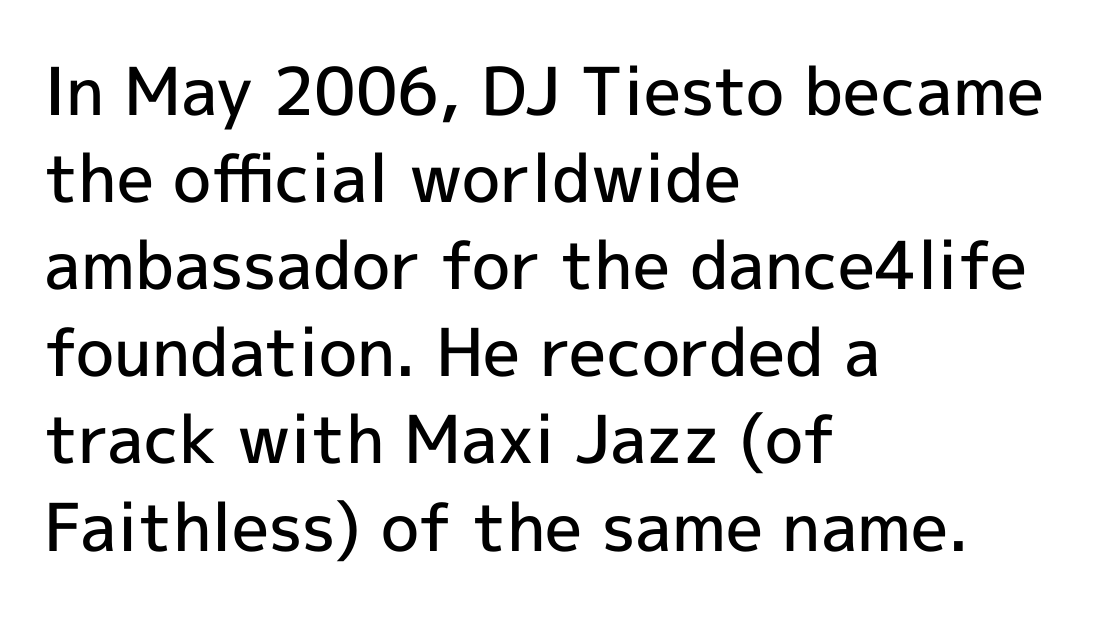
The image shows 66 px semibold sans-serif type, upright; set left-aligned, normal line spacing (1.32x), normal letter spacing, not underlined; a medium x-height.
